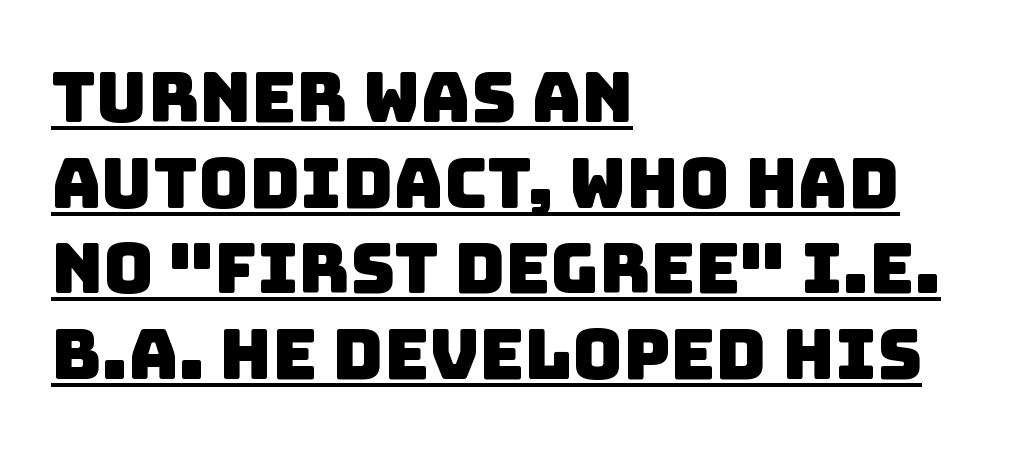
{"serif": "no", "width": "normal", "stroke_contrast": "low", "x_height": "large", "monospaced": "no", "underline": "yes", "align": "left", "line_spacing_ratio": 1.24, "letter_spacing": "normal", "letter_spacing_em": 0.0, "glyph_px": 69}
